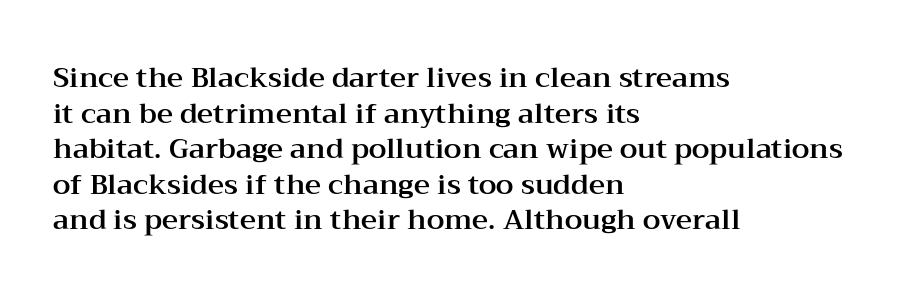
The image shows 28 px wide serif type, upright; set left-aligned, normal line spacing (1.27x), normal letter spacing, not underlined; medium stroke contrast and a medium x-height.
